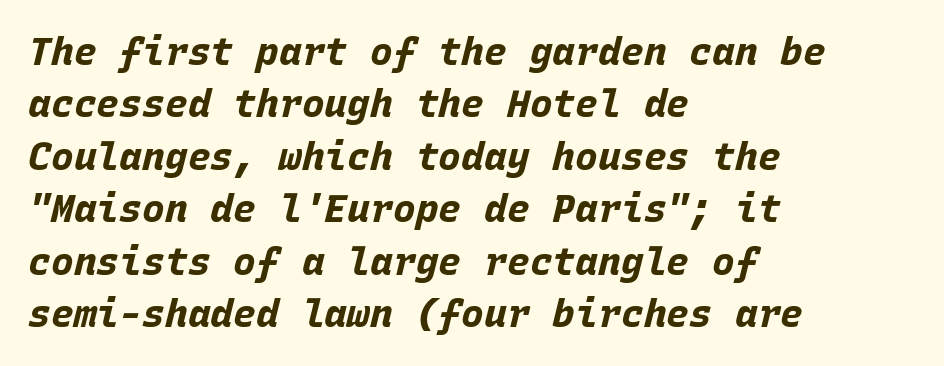
The area under the type is left untouched. Horizontal alignment here is leftward, the default for most running prose. The axis of the letterforms is tilted away from vertical. You could count columns in this text — the font is strictly monospaced. This rendering leaves character spacing at its baseline value. Line spacing here is normal.
